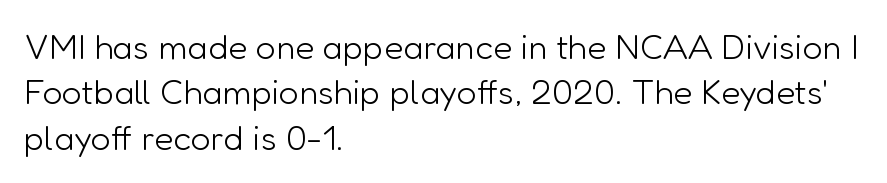
The image shows 35 px light sans-serif type, upright; set left-aligned, normal line spacing (1.3x), normal letter spacing, not underlined; low stroke contrast and a medium x-height.
